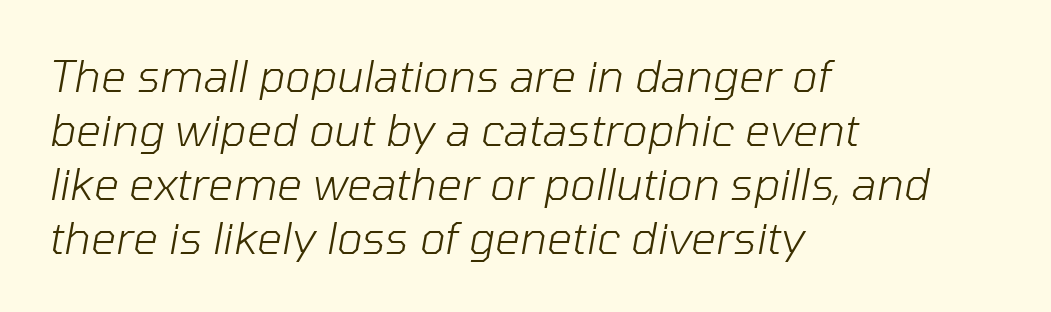
{"italic": "yes", "lean": "right", "slant_degrees": 10, "bold": "no", "weight": "light", "width": "normal", "stroke_contrast": "low", "x_height": "medium", "monospaced": "no", "underline": "no", "align": "left", "line_spacing_ratio": 1.23, "letter_spacing": "normal", "letter_spacing_em": 0.0, "glyph_px": 44}
